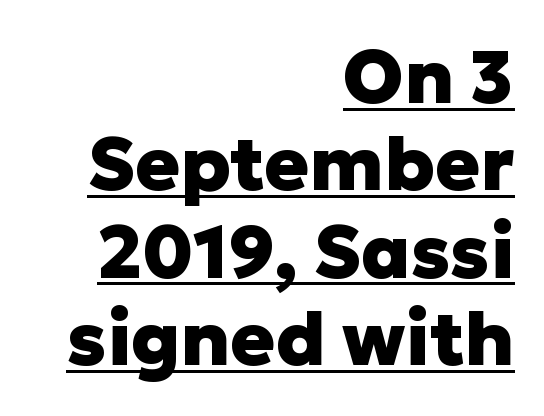
The image shows 74 px heavy sans-serif type, upright; set right-aligned, line spacing 1.18x, normal letter spacing, underlined; low stroke contrast and a medium x-height.
